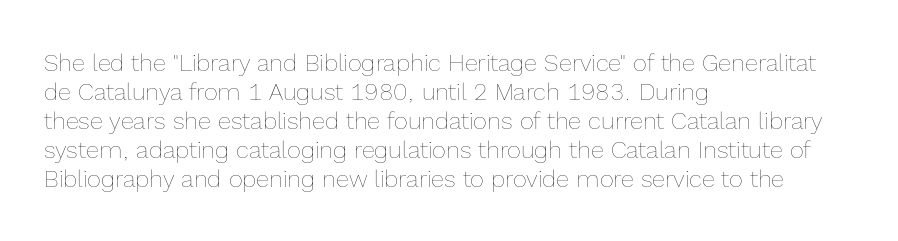
The strokes carry an ordinary text weight at most. Default kerning and tracking; the words read as compact shapes. The gap between lines stays unmarked. Does the lettering tilt? It doesn't — this is upright.
